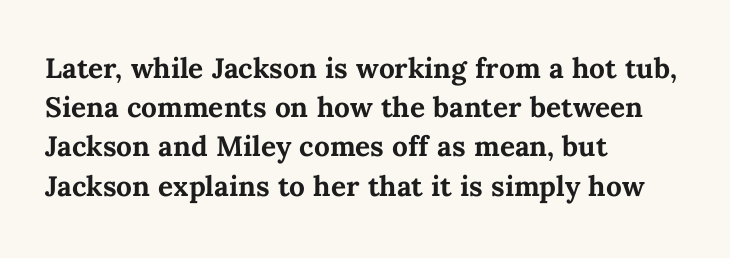
The image shows 28 px bold type, upright; set left-aligned, normal line spacing (1.4x), normal letter spacing, not underlined; medium stroke contrast and a medium x-height.
